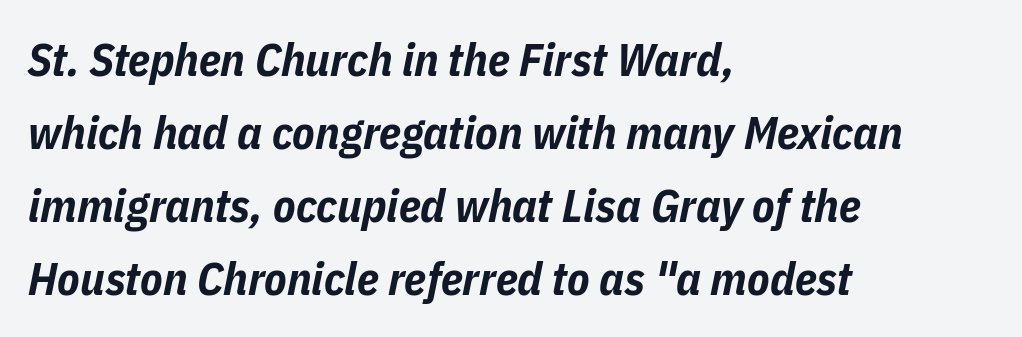
{"italic": "yes", "lean": "right", "slant_degrees": 11, "bold": "yes", "weight": "bold", "width": "condensed", "stroke_contrast": "low", "x_height": "medium", "monospaced": "no", "underline": "no", "align": "left", "line_spacing": "normal", "line_spacing_ratio": 1.59, "letter_spacing": "normal", "letter_spacing_em": 0.0, "glyph_px": 46}
